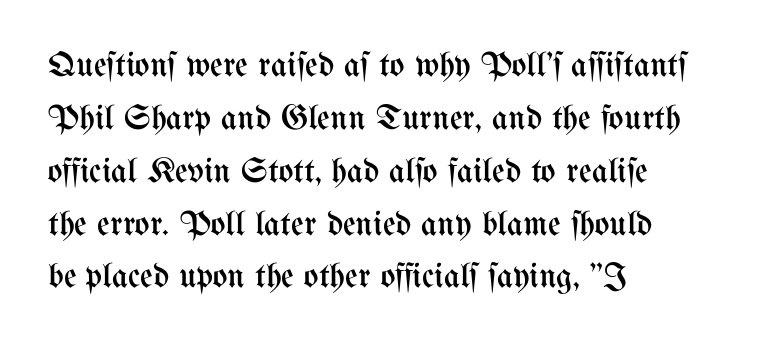
Q: Is the text bold? A: No.
Q: Is the text italic (slanted)? A: No, it is upright.
Q: Is the text underlined? A: No.
Q: How is the paragraph aligned? A: Left-aligned.
Q: Is the spacing between letters normal or unusually wide? A: Normal.
Q: Is the spacing between lines tight, normal or loose? A: Normal.
Q: Width (condensed, normal, or wide)? A: Condensed.
Q: Stroke contrast? A: Medium.
Q: x-height? A: Medium.
Q: Monospaced? A: No.
